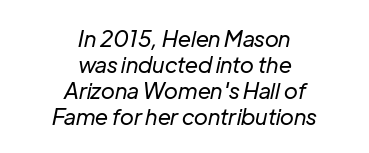
{"italic": "yes", "lean": "right", "slant_degrees": 12, "bold": "no", "underline": "no", "align": "center", "line_spacing_ratio": 1.18, "letter_spacing": "normal", "letter_spacing_em": 0.0, "glyph_px": 22}
